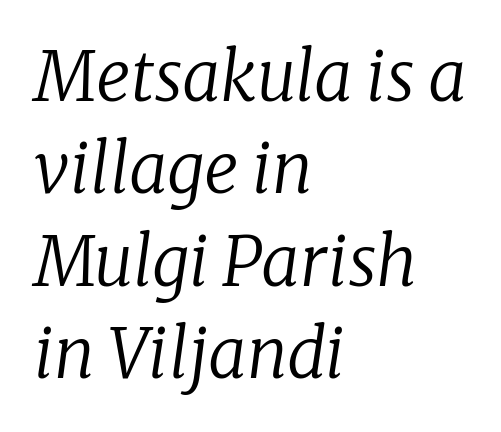
The image shows 68 px regular-weight serif type, italic (leaning right); set left-aligned, normal line spacing (1.36x), normal letter spacing, not underlined; low stroke contrast and a medium x-height.
